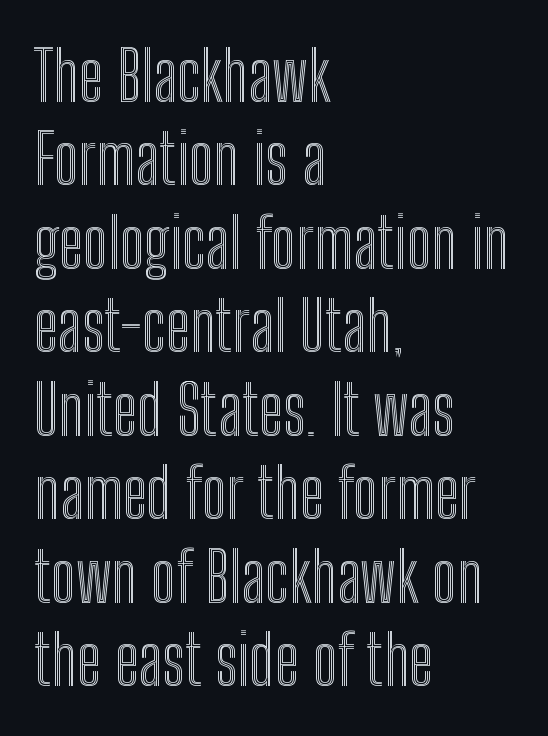
A roman cut, with each character standing at attention. The rag falls on the right side of this text block. Spacing verdict: proportional, widths tailored to each character. Tracking here is standard; glyphs follow each other at the usual distance. Decoration check: the copy has no underline.
